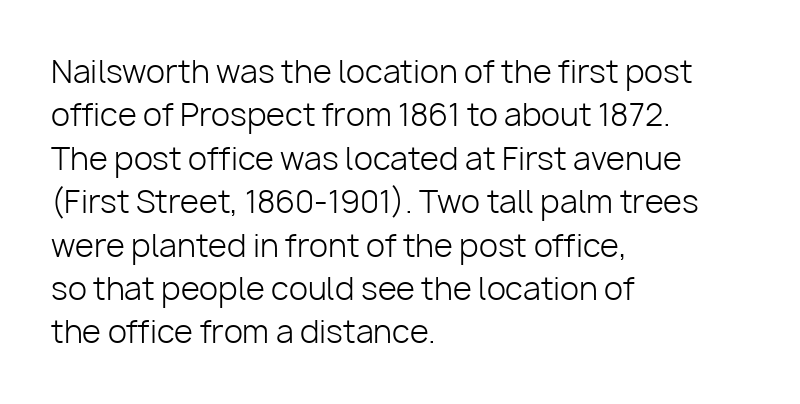
The image shows 31 px light sans-serif type, upright; set left-aligned, normal line spacing (1.4x), normal letter spacing, not underlined; low stroke contrast and a medium x-height.
